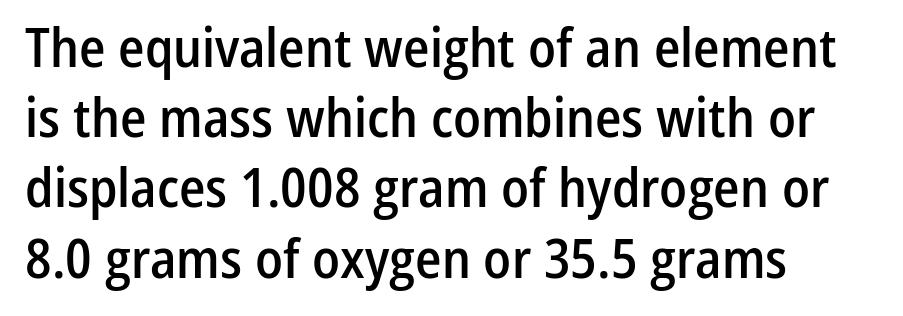
Q: Is the text bold? A: Semi-bold.
Q: Is the text italic (slanted)? A: No, it is upright.
Q: Is the typeface a serif or a sans-serif typeface? A: Sans-serif.
Q: Is the text underlined? A: No.
Q: How is the paragraph aligned? A: Left-aligned.
Q: Is the spacing between letters normal or unusually wide? A: Normal.
Q: Is the spacing between lines tight, normal or loose? A: Normal.
Q: Width (condensed, normal, or wide)? A: Condensed.
Q: Stroke contrast? A: Low.
Q: x-height? A: Medium.
Q: Monospaced? A: No.
